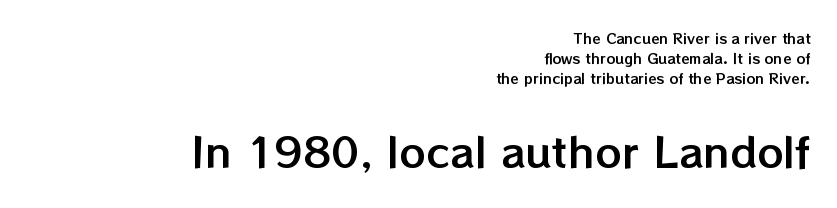
Q: Is the text italic (slanted)? A: No, it is upright.
Q: Is the text underlined? A: No.
Q: How is the paragraph aligned? A: Right-aligned.
Q: Is the spacing between letters normal or unusually wide? A: Normal.
Q: Is the spacing between lines tight, normal or loose? A: Normal.
Q: Which block of text is set in a larger size, the first (top) or the second (bottom)? A: The second (bottom) one.
Q: Width (condensed, normal, or wide)? A: Normal.
Q: Stroke contrast? A: Low.
Q: x-height? A: Medium.
Q: Monospaced? A: No.
